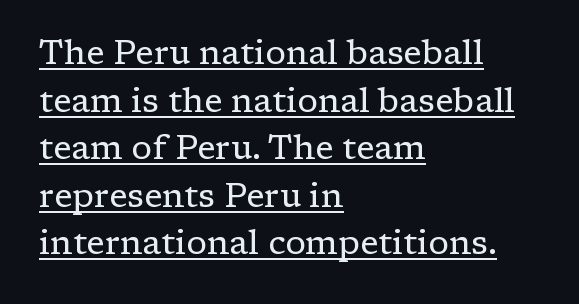
The image shows 34 px regular-weight serif type, upright; set left-aligned, normal line spacing (1.4x), normal letter spacing, underlined; low stroke contrast and a medium x-height.
